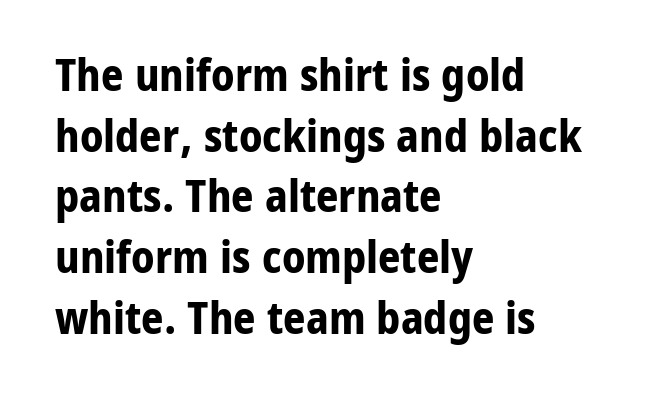
Compared with an ordinary text face, these strokes are far heavier — a full bold. This rendering employs a face without finishing strokes, i.e., a sans-serif. Baseline-to-baseline distance is the conventional proportion of letter height. Is the letter spacing exaggerated? No — it looks like the ordinary default. The ragged edge is on the right, which tells us the setting is flush left.
